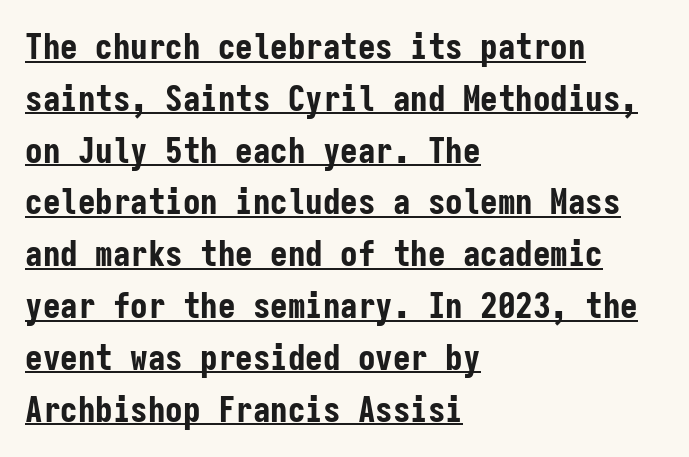
{"serif": "no", "italic": "no", "bold": "yes", "weight": "bold", "width": "condensed", "stroke_contrast": "low", "x_height": "medium", "monospaced": "yes", "underline": "yes", "align": "left", "line_spacing": "normal", "line_spacing_ratio": 1.48, "letter_spacing": "normal", "letter_spacing_em": 0.0, "glyph_px": 35}
